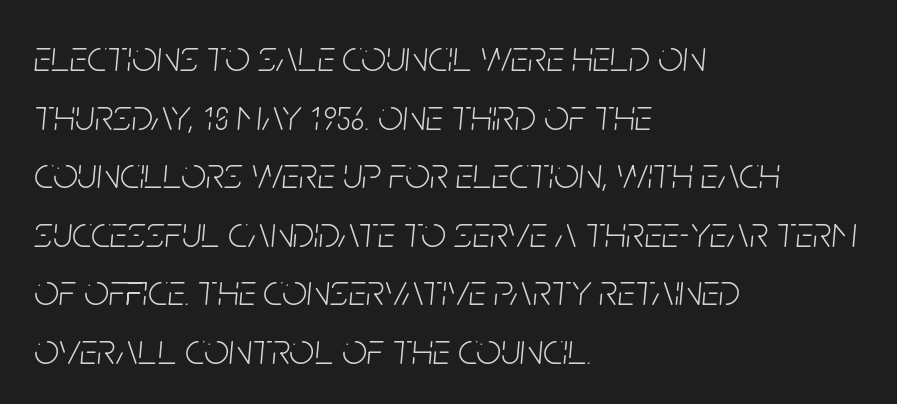
The specimen reads as italic at a glance. Glance below the letters and you will spot only blank space. Leading: standard. The letterforms sit at book weight or below. Inter-character spacing is left at the font's built-in metrics. Caption: multi-line text, flush left, ragged right.
